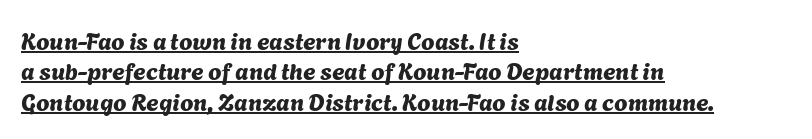
Q: Is the text underlined? A: Yes.
Q: How is the paragraph aligned? A: Left-aligned.
Q: Is the spacing between letters normal or unusually wide? A: Normal.
Q: Is the spacing between lines tight, normal or loose? A: Normal.
